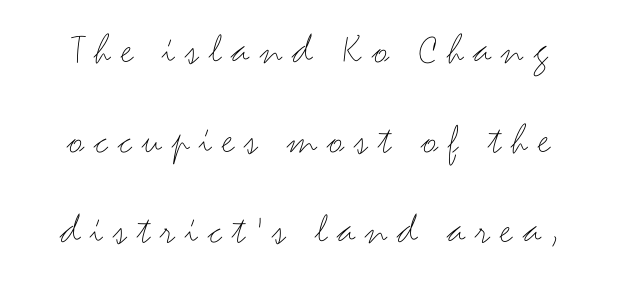
{"serif": "no", "bold": "no", "weight": "thin", "width": "wide", "stroke_contrast": "medium", "x_height": "small", "monospaced": "no", "underline": "no", "align": "center", "line_spacing": "loose", "line_spacing_ratio": 2.04, "letter_spacing": "wide", "letter_spacing_em": 0.23, "glyph_px": 44}
